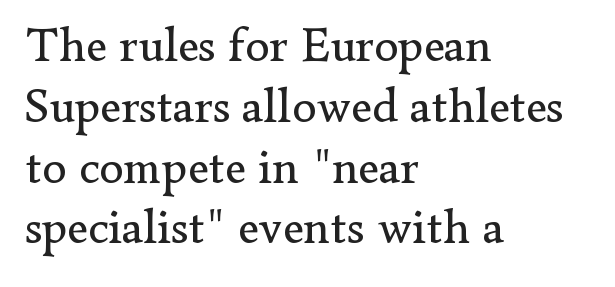
The image shows 49 px regular-weight serif type, upright; set left-aligned, line spacing 1.24x, normal letter spacing, not underlined; low stroke contrast and a small x-height.
